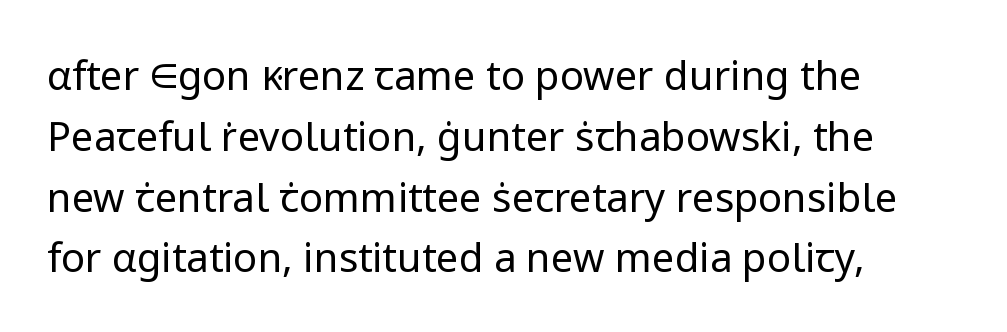
Any mark beneath the type? The region is blank. Weight: regular or lighter. Honestly, the letter spacing is just normal — you wouldn't notice it. The setting favours the left margin, as ordinary paragraphs usually do.
